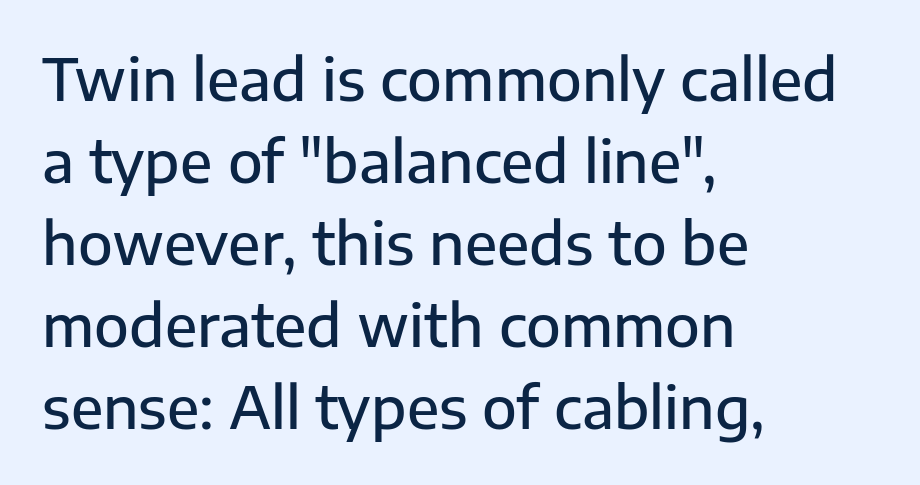
Whoever set this chose a conventional vertical rhythm. The lettering holds an erect, upright posture throughout. The gap between lines stays unmarked. Heft: intermediate — a semibold.
